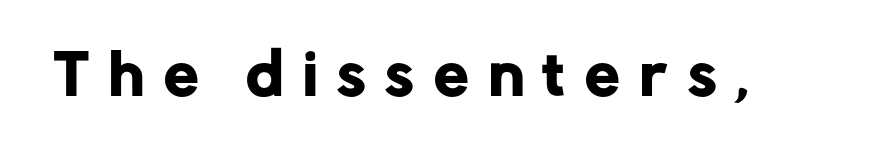
The image shows 55 px sans-serif type, upright; set unusually wide letter spacing (+0.36 em), not underlined; low stroke contrast and a medium x-height.
